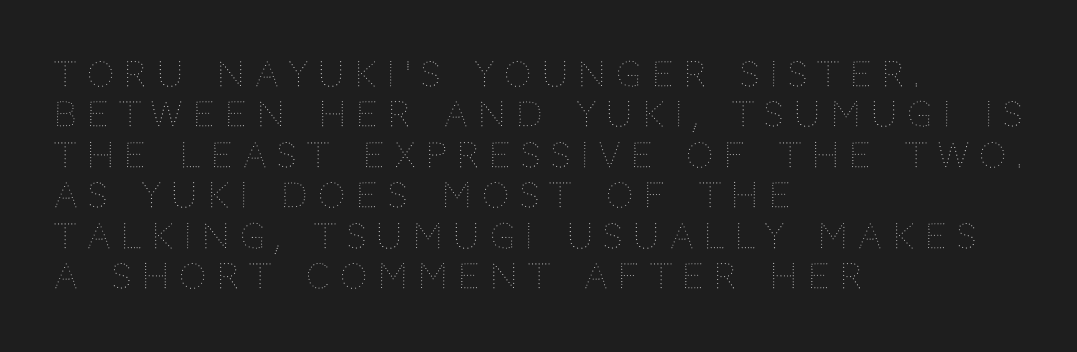
Q: Is the text bold? A: No.
Q: Is the text italic (slanted)? A: No, it is upright.
Q: Is the text underlined? A: No.
Q: How is the paragraph aligned? A: Left-aligned.
Q: Is the spacing between letters normal or unusually wide? A: Unusually wide.
Q: Width (condensed, normal, or wide)? A: Normal.
Q: Stroke contrast? A: Medium.
Q: x-height? A: Large.
Q: Monospaced? A: No.
